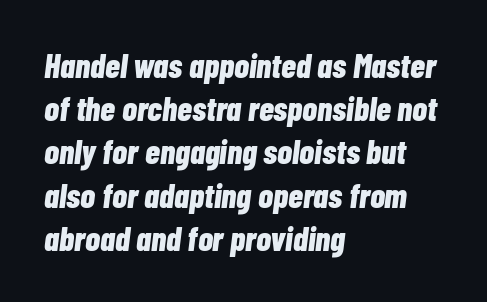
No extra tracking has been applied to these lines. Type without underlining. This is heavy type, rendered in bold. These lines are set flush left with a ragged right edge. Summary of vertical rhythm: regular, with standard interline spacing.
